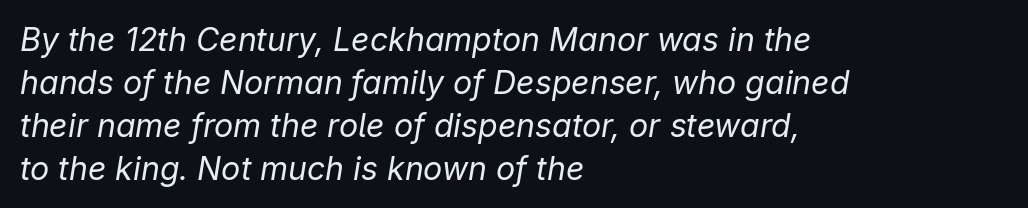
Q: Is the text bold? A: No.
Q: Is the text italic (slanted)? A: Yes, it leans right by about 9 degrees.
Q: Is the text underlined? A: No.
Q: How is the paragraph aligned? A: Left-aligned.
Q: Is the spacing between letters normal or unusually wide? A: Normal.
Q: Is the spacing between lines tight, normal or loose? A: Normal.
Q: Width (condensed, normal, or wide)? A: Normal.
Q: Stroke contrast? A: Low.
Q: x-height? A: Medium.
Q: Monospaced? A: No.
